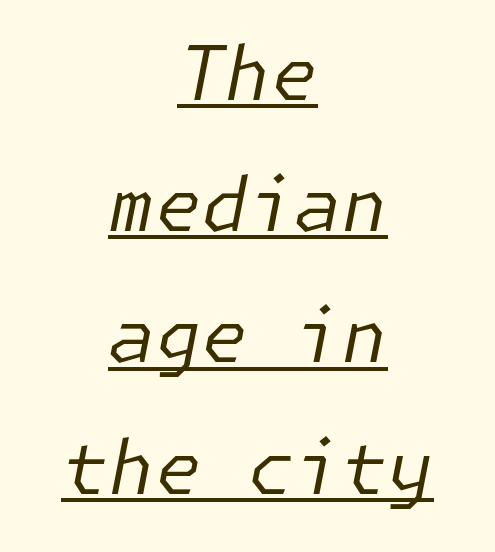
The image shows 75 px regular-weight type, italic (leaning right); set centered, line spacing 1.75x, normal letter spacing, underlined; low stroke contrast and a medium x-height.
